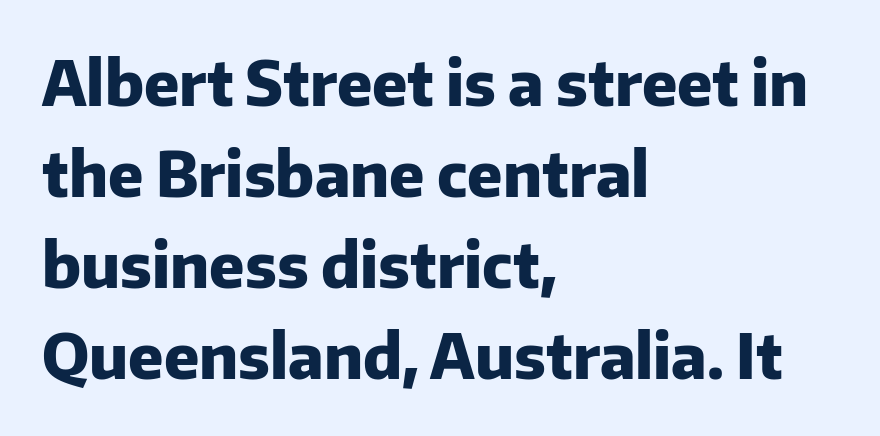
Q: Is the text bold? A: Yes.
Q: Is the text italic (slanted)? A: No, it is upright.
Q: Is the typeface a serif or a sans-serif typeface? A: Sans-serif.
Q: Is the text underlined? A: No.
Q: How is the paragraph aligned? A: Left-aligned.
Q: Is the spacing between letters normal or unusually wide? A: Normal.
Q: Is the spacing between lines tight, normal or loose? A: Normal.
Q: Width (condensed, normal, or wide)? A: Normal.
Q: Stroke contrast? A: Low.
Q: x-height? A: Medium.
Q: Monospaced? A: No.
